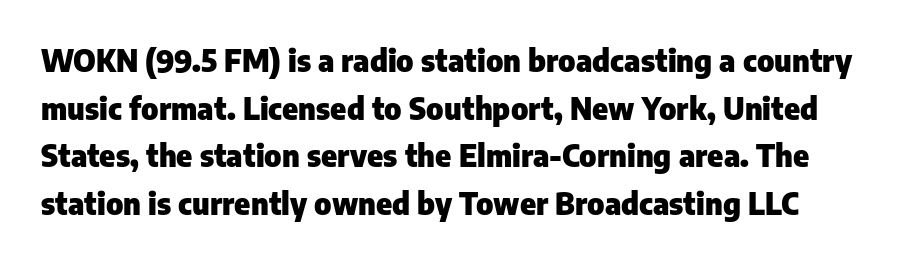
{"serif": "no", "italic": "no", "bold": "yes", "weight": "heavy", "width": "normal", "stroke_contrast": "low", "x_height": "medium", "monospaced": "no", "underline": "no", "line_spacing": "normal", "line_spacing_ratio": 1.59, "letter_spacing": "normal", "letter_spacing_em": 0.0, "glyph_px": 30}
